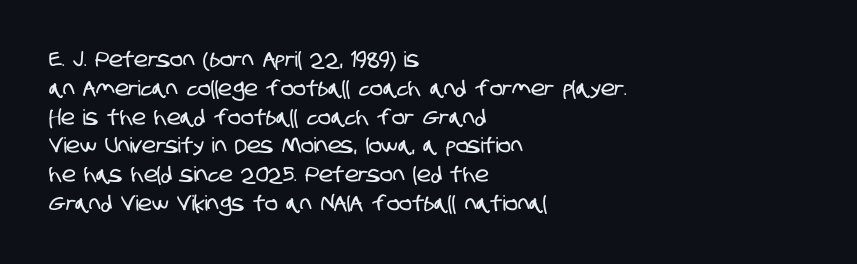
The area under the type is left untouched. In CSS terms this would be text-align: left. The lines sit at an ordinary, default distance from one another. The rendering keeps characters at their native spacing.
